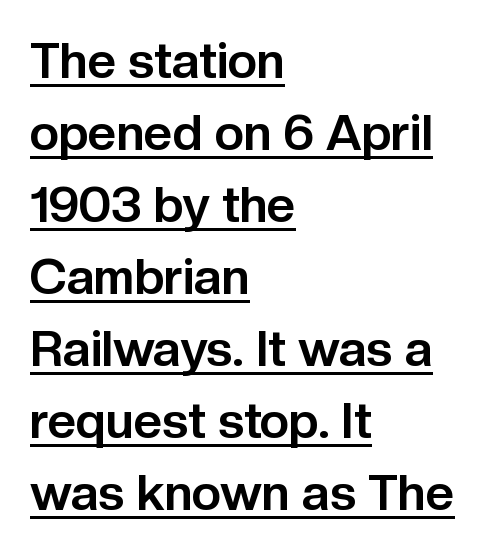
Ascenders rise straight up at ninety degrees. One-word summary of the alignment: left. The gaps between neighbouring characters are ordinary and unremarkable. Here the designer chose a conventional face with non-uniform glyph widths. I'd describe the lettering as bold — thick and assertive. The glyphs are accompanied by a horizontal stroke just below them.
